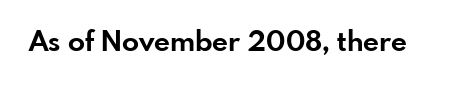
Q: Is the text bold? A: Yes.
Q: Is the text italic (slanted)? A: No, it is upright.
Q: Is the typeface a serif or a sans-serif typeface? A: Sans-serif.
Q: Is the text underlined? A: No.
Q: Is the spacing between letters normal or unusually wide? A: Normal.
Q: Width (condensed, normal, or wide)? A: Normal.
Q: Stroke contrast? A: Low.
Q: x-height? A: Small.
Q: Monospaced? A: No.
